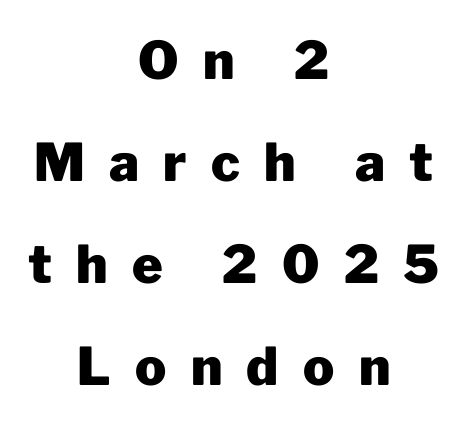
Note the varied advance widths — an 'i' is clearly narrower than an 'm'. In terms of weight, the rendering is a true, heavy bold. The letters are spread apart with noticeably loose tracking. Is this a sans? Yes — the strokes have no serifs.
